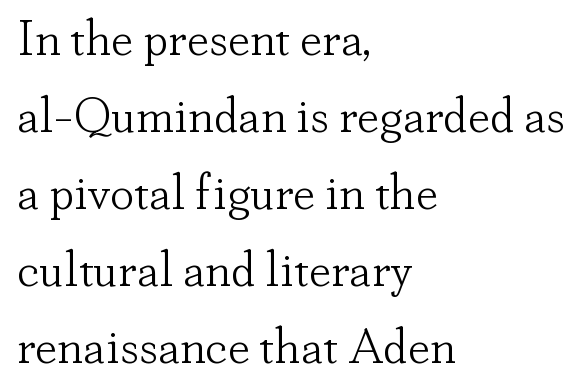
Q: Is the text bold? A: No.
Q: Is the text italic (slanted)? A: No, it is upright.
Q: Is the typeface a serif or a sans-serif typeface? A: Serif.
Q: Is the text underlined? A: No.
Q: How is the paragraph aligned? A: Left-aligned.
Q: Is the spacing between letters normal or unusually wide? A: Normal.
Q: Is the spacing between lines tight, normal or loose? A: Normal.
Q: Width (condensed, normal, or wide)? A: Normal.
Q: Stroke contrast? A: Low.
Q: x-height? A: Small.
Q: Monospaced? A: No.
